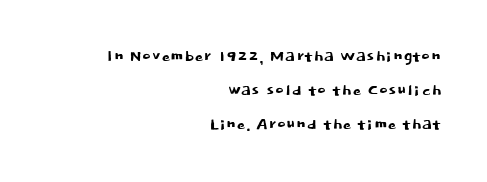
{"italic": "no", "underline": "no", "align": "right", "line_spacing": "normal", "line_spacing_ratio": 1.61, "letter_spacing": "normal", "letter_spacing_em": 0.0, "glyph_px": 21}
